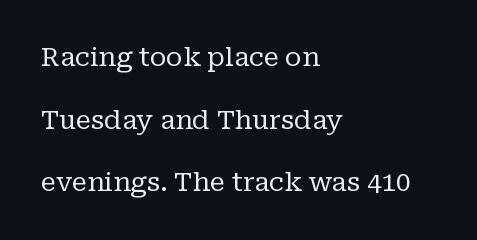
Airy leading. Is the type heavy? It reads as light-to-regular instead. The space directly below the letters is spotless. Notice how the stems are strictly vertical — no italics here. The letterforms sit shoulder to shoulder at normal distance. Casual observation: everything's shoved over to the left.
